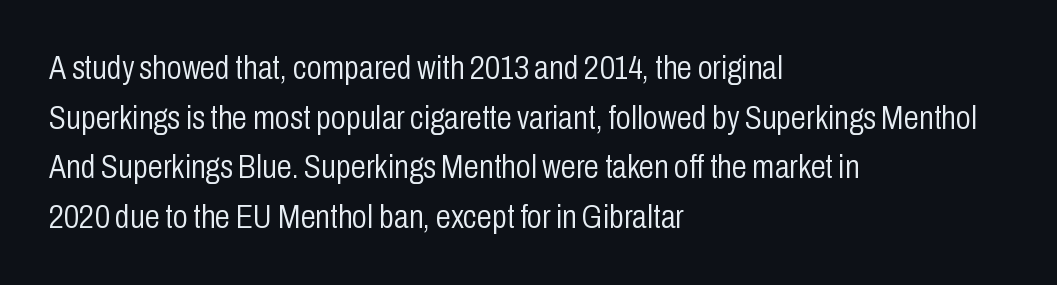
Left-aligned paragraph, ragged on the right. The cut favours lightness, reaching ordinary text weight at its darkest. Is this a sans? Yes — the strokes have no serifs. Posture: straight, roman, zero tilt. If you measured baseline to baseline, you'd find a middling distance. The baseline area is clear.
